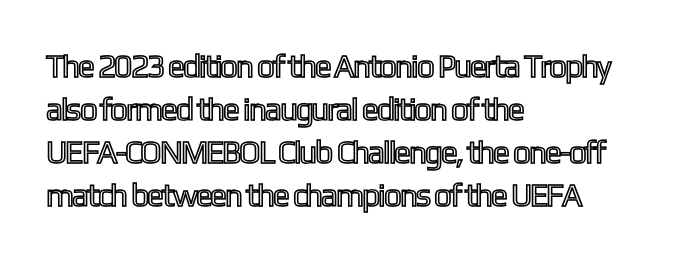
The image shows 32 px condensed type, upright; set left-aligned, normal line spacing (1.34x), normal letter spacing, not underlined; a medium x-height.
